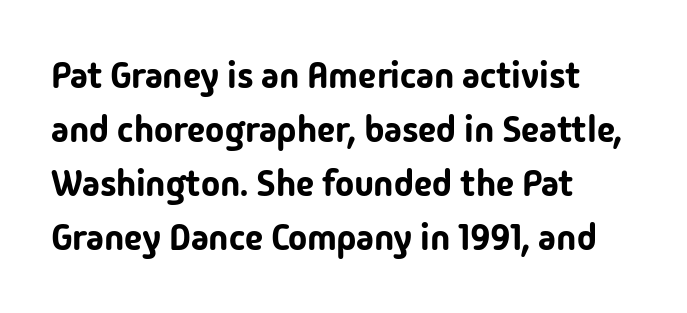
The image shows 36 px sans-serif type, upright; set left-aligned, normal line spacing (1.5x), normal letter spacing, not underlined; low stroke contrast and a medium x-height.
